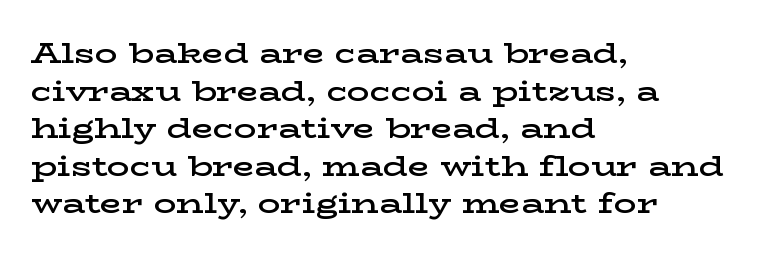
Q: Is the text bold? A: Semi-bold.
Q: Is the text italic (slanted)? A: No, it is upright.
Q: Is the typeface a serif or a sans-serif typeface? A: Serif.
Q: Is the text underlined? A: No.
Q: How is the paragraph aligned? A: Left-aligned.
Q: Is the spacing between letters normal or unusually wide? A: Normal.
Q: Is the spacing between lines tight, normal or loose? A: Normal.
Q: Width (condensed, normal, or wide)? A: Wide.
Q: Stroke contrast? A: Low.
Q: x-height? A: Medium.
Q: Monospaced? A: No.
